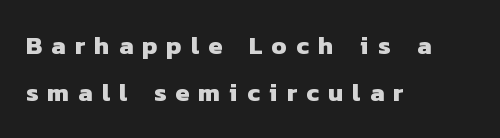
{"bold": "yes", "underline": "no", "align": "left", "line_spacing_ratio": 1.89, "letter_spacing": "wide", "letter_spacing_em": 0.37, "glyph_px": 25}
